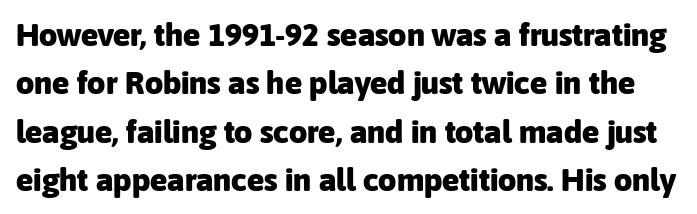
The image shows 32 px heavy sans-serif type, upright; set normal line spacing (1.51x), normal letter spacing, not underlined; low stroke contrast and a medium x-height.
